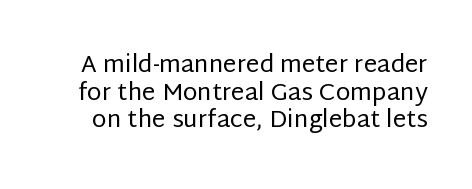
The image shows 24 px text type, upright; set tight line spacing (1.15x), normal letter spacing, not underlined.
